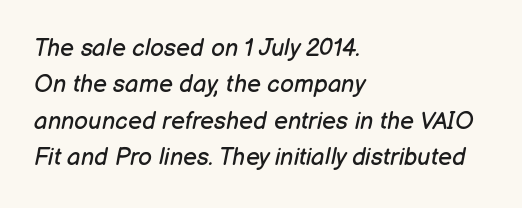
Left-aligned paragraph, ragged on the right. Vertically, the passage feels balanced, rows spaced as you'd expect. Is the stroke heavy? The answer is a plain regular-or-lighter. Descenders hang freely into open space. The typography opts for an oblique posture over an upright one. The letterforms sit shoulder to shoulder at normal distance.
